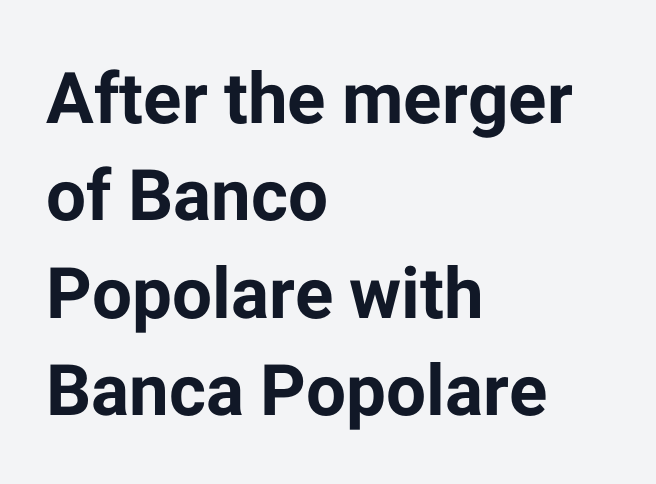
The image shows 71 px bold sans-serif type, upright; set left-aligned, normal line spacing (1.37x), normal letter spacing, not underlined; low stroke contrast and a medium x-height.
